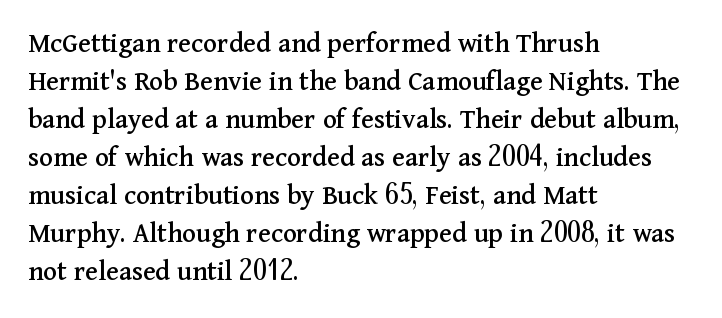
Descenders hang freely into open space. The face used here is proportionally spaced, like ordinary book or web type. Vertical spacing — default. Does the copy run flush right? No — it runs flush left. Do the letters lean? They stand straight.
